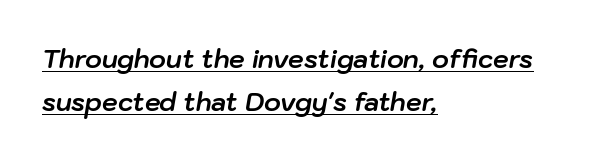
Q: Is the text bold? A: Yes.
Q: Is the text italic (slanted)? A: Yes, it leans right by about 10 degrees.
Q: Is the text underlined? A: Yes.
Q: How is the paragraph aligned? A: Left-aligned.
Q: Is the spacing between letters normal or unusually wide? A: Normal.
